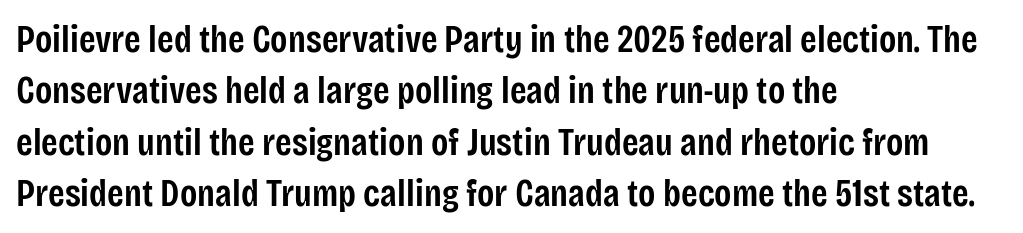
{"serif": "no", "italic": "no", "bold": "semi", "weight": "semibold", "width": "condensed", "stroke_contrast": "low", "x_height": "large", "monospaced": "no", "underline": "no", "align": "left", "line_spacing": "normal", "line_spacing_ratio": 1.35, "letter_spacing": "normal", "letter_spacing_em": 0.0, "glyph_px": 38}
